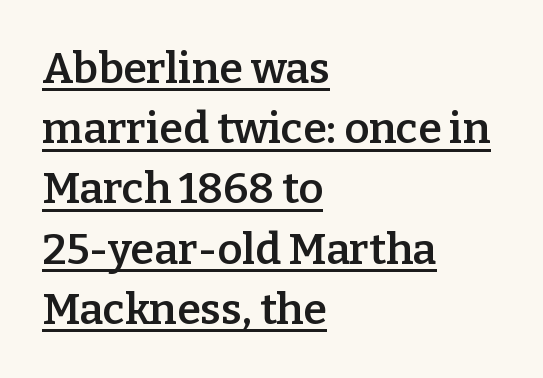
The face used here appears with an underline applied. Upright lettering throughout. Observe the ordinary spacing: letters are neighbours, not strangers. Looks like regular typesetting: each glyph gets only the width it needs. Emphasis by weight is partial: semibold. Where is the straight margin? On the left.
